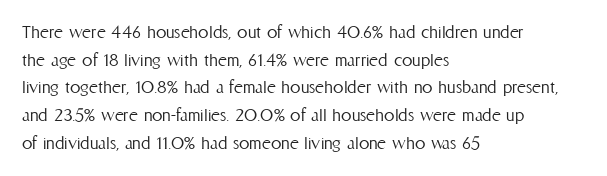
Every stem runs plumb, perpendicular to the baseline. Leftover space on each line is placed entirely after the last word. Check the space under the baseline: it is left empty. This reads as an unemphasized weight, regular at the heaviest. Caption: standard tracking, unaltered.
